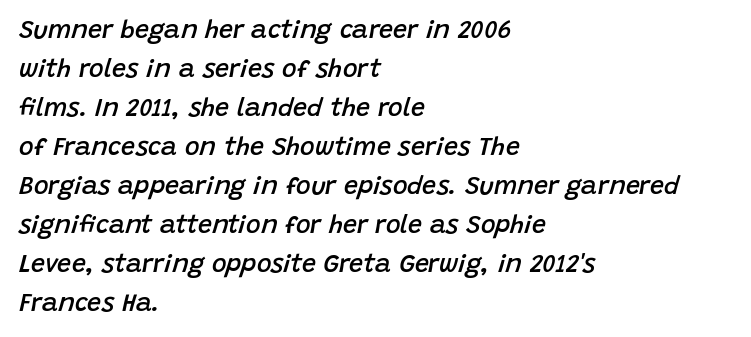
An italicized treatment has been applied to the whole sample. You could call the tracking neutral — neither tight nor loose. A typesetter would call this leading conventional body-copy spacing. The characters look somewhat weighty, a semibold short of true bold. These lines are set flush left with a ragged right edge. Just letters on the line, the space beneath them empty.
